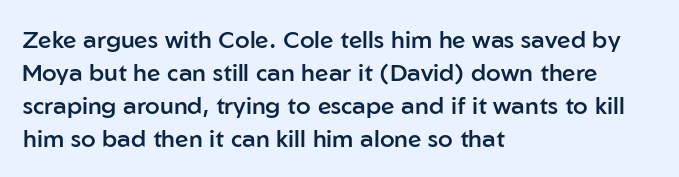
{"italic": "no", "bold": "semi", "underline": "no", "align": "left", "line_spacing": "normal", "line_spacing_ratio": 1.38, "letter_spacing": "normal", "letter_spacing_em": 0.0, "glyph_px": 24}
